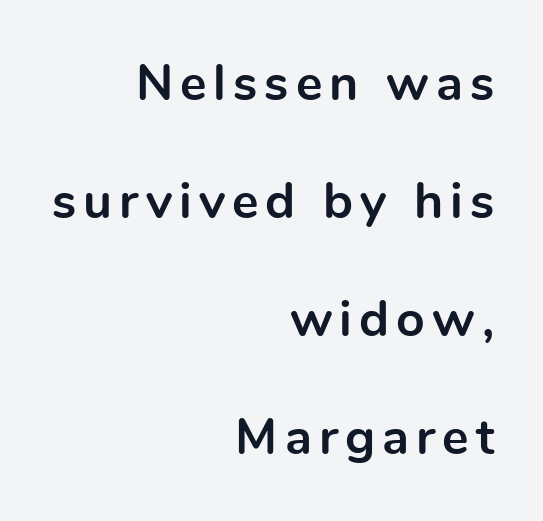
The image shows 50 px bold sans-serif type, upright; set right-aligned, loose line spacing (2.36x), not underlined; a medium x-height.
